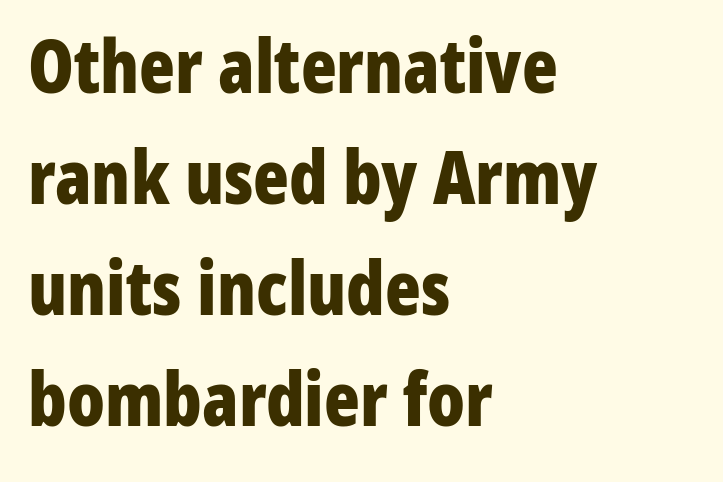
{"serif": "no", "italic": "no", "bold": "yes", "weight": "bold", "width": "condensed", "stroke_contrast": "low", "x_height": "medium", "monospaced": "no", "underline": "no", "align": "left", "line_spacing": "normal", "line_spacing_ratio": 1.5, "letter_spacing": "normal", "letter_spacing_em": 0.0, "glyph_px": 74}
